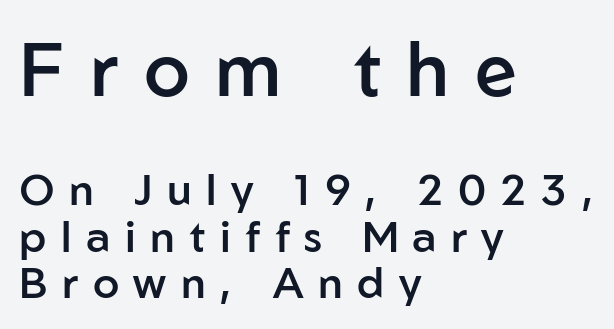
Here the designer chose a conventional face with non-uniform glyph widths. Summary of vertical rhythm: compact, with narrow interline spacing. This is roman type, the default non-slanted kind. Line beginnings align vertically; line endings do not. Honestly, there is no underline to notice here at all.
